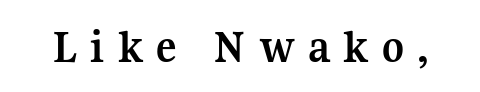
{"serif": "yes", "italic": "no", "bold": "yes", "weight": "semibold", "width": "normal", "stroke_contrast": "medium", "x_height": "medium", "monospaced": "no", "underline": "no", "letter_spacing": "wide", "letter_spacing_em": 0.27, "glyph_px": 48}
